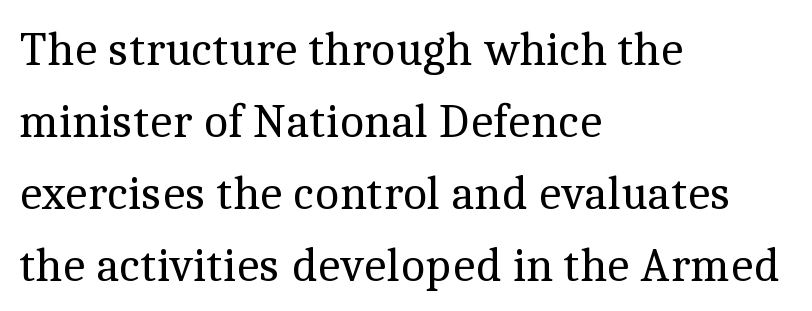
{"serif": "yes", "italic": "no", "bold": "no", "weight": "regular", "width": "normal", "x_height": "medium", "monospaced": "no", "underline": "no", "align": "left", "line_spacing": "normal", "line_spacing_ratio": 1.5, "letter_spacing": "normal", "letter_spacing_em": 0.0, "glyph_px": 48}
